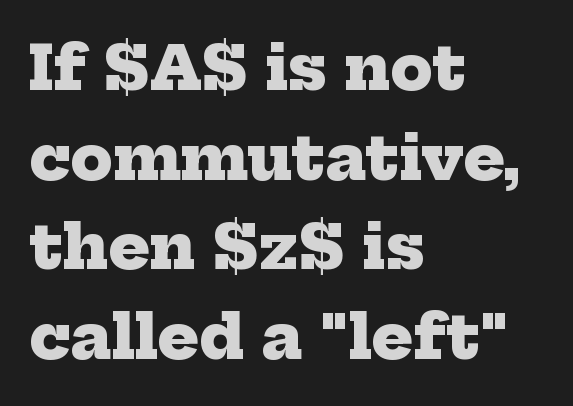
The image shows 61 px heavy serif type; set left-aligned, normal line spacing (1.47x), normal letter spacing, not underlined; low stroke contrast and a medium x-height.
